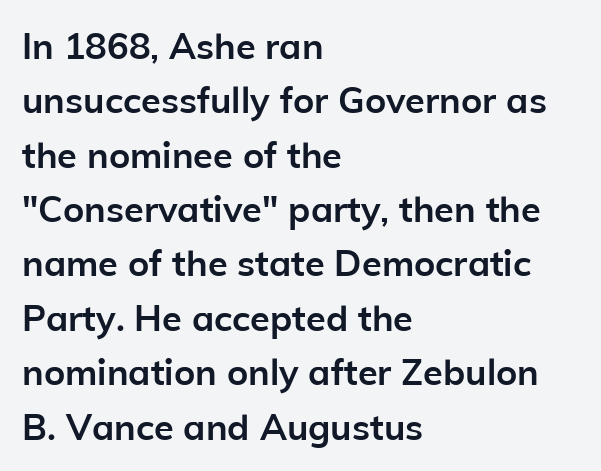
You could not count columns in this text — the font is proportionally spaced. Plain, unruled lines of type. No extra tracking has been applied to these lines. Check where the strokes stop: nothing finishes them off — pure sans. Does the weight exceed regular? Yes, all the way to bold.
